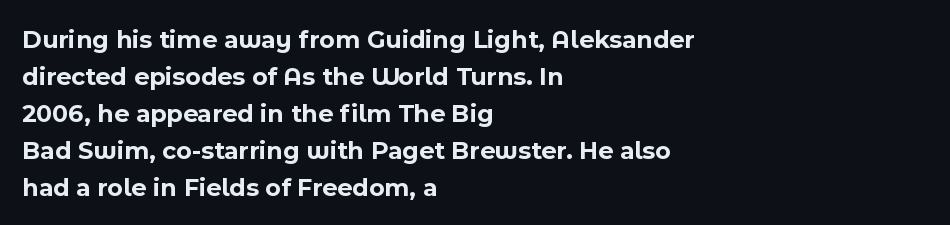
The image shows 26 px bold type, upright; set left-aligned, normal line spacing (1.42x), normal letter spacing, not underlined.
